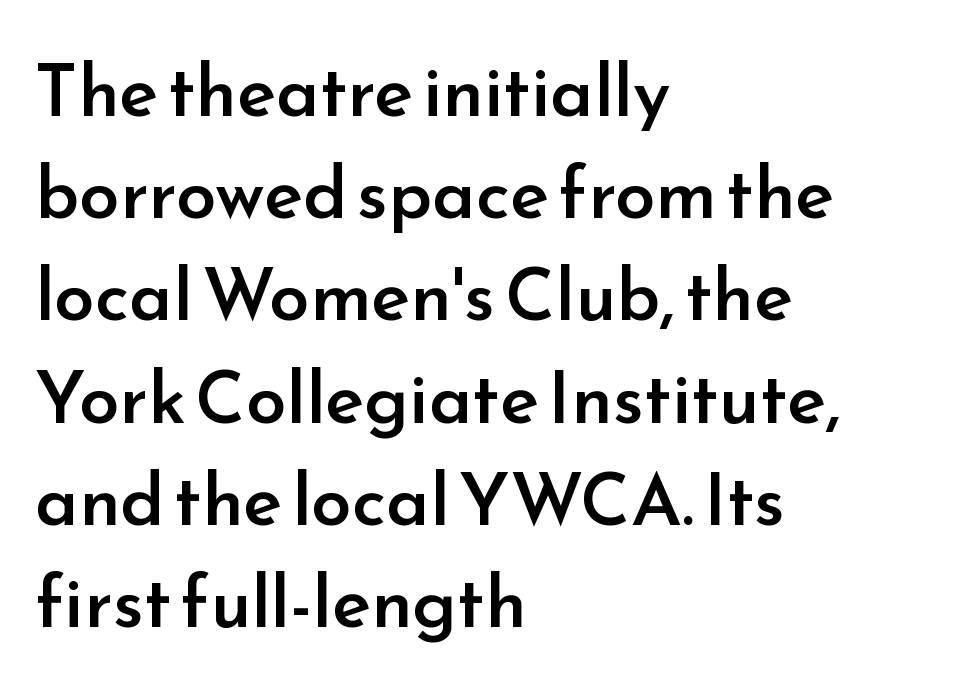
The image shows 73 px semibold sans-serif type, upright; set left-aligned, normal line spacing (1.4x), normal letter spacing, not underlined; low stroke contrast and a small x-height.
